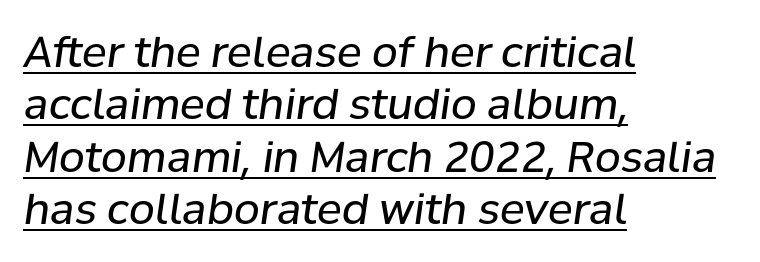
The image shows 42 px regular-weight type, italic (leaning right); set left-aligned, normal line spacing (1.25x), normal letter spacing, underlined; low stroke contrast and a medium x-height.
